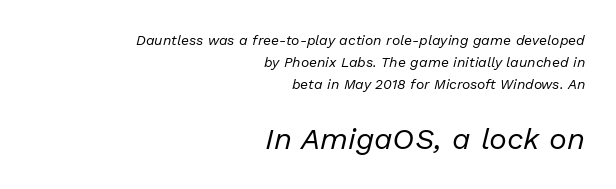
Q: Is the text bold? A: No.
Q: Is the text italic (slanted)? A: Yes, it leans right by about 13 degrees.
Q: Is the text underlined? A: No.
Q: How is the paragraph aligned? A: Right-aligned.
Q: Is the spacing between letters normal or unusually wide? A: Normal.
Q: Is the spacing between lines tight, normal or loose? A: Normal.
Q: Which block of text is set in a larger size, the first (top) or the second (bottom)? A: The second (bottom) one.
Q: Width (condensed, normal, or wide)? A: Normal.
Q: Stroke contrast? A: Low.
Q: x-height? A: Medium.
Q: Monospaced? A: No.
